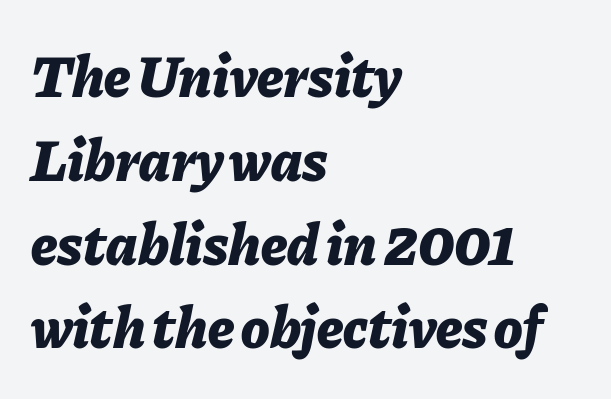
The image shows 59 px bold type, italic (leaning right); set left-aligned, normal line spacing (1.42x), normal letter spacing, not underlined; low stroke contrast and a medium x-height.
